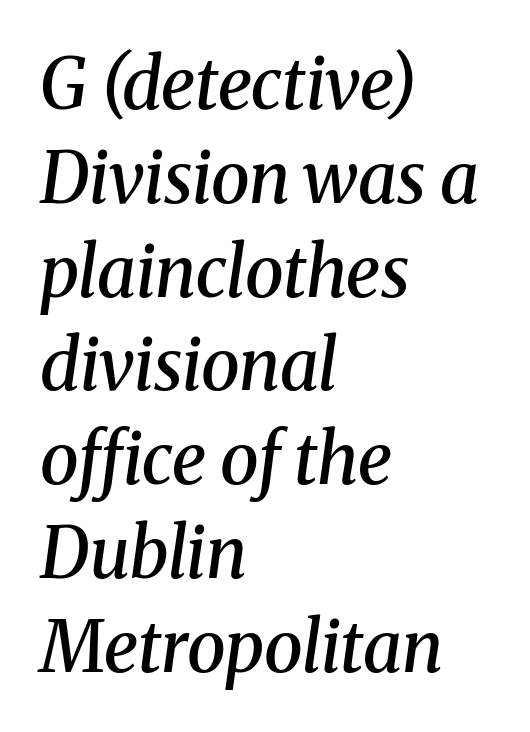
{"serif": "yes", "italic": "yes", "lean": "right", "slant_degrees": 8, "bold": "semi", "weight": "semibold", "width": "normal", "stroke_contrast": "medium", "x_height": "medium", "monospaced": "no", "underline": "no", "align": "left", "line_spacing": "normal", "line_spacing_ratio": 1.34, "letter_spacing": "normal", "letter_spacing_em": 0.0, "glyph_px": 70}
